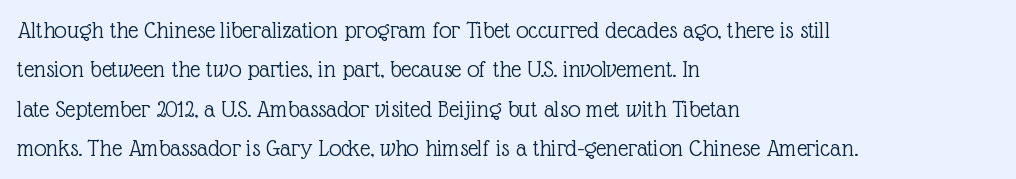
The image shows 25 px text type, upright; set left-aligned, normal line spacing (1.58x), normal letter spacing, not underlined.
